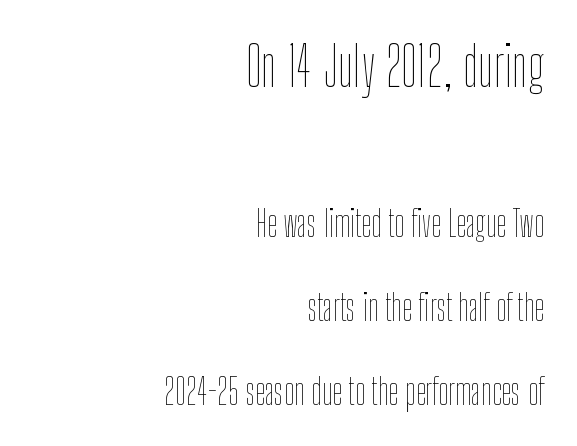
The image shows 54 px thin, condensed type, upright; set right-aligned, loose line spacing (2.32x), normal letter spacing, not underlined; the first (top) block is 1.5x larger; low stroke contrast and a medium x-height.
